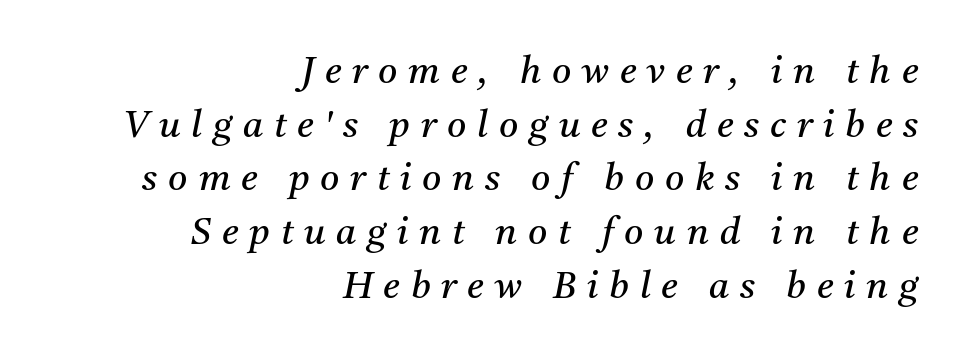
{"serif": "yes", "italic": "yes", "lean": "right", "slant_degrees": 11, "bold": "no", "weight": "regular", "width": "normal", "stroke_contrast": "medium", "x_height": "medium", "monospaced": "no", "underline": "no", "align": "right", "line_spacing": "normal", "line_spacing_ratio": 1.45, "letter_spacing": "wide", "letter_spacing_em": 0.29, "glyph_px": 37}
